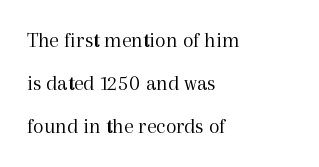
The image shows 22 px text type, upright; set left-aligned, loose line spacing (1.96x), normal letter spacing, not underlined.
